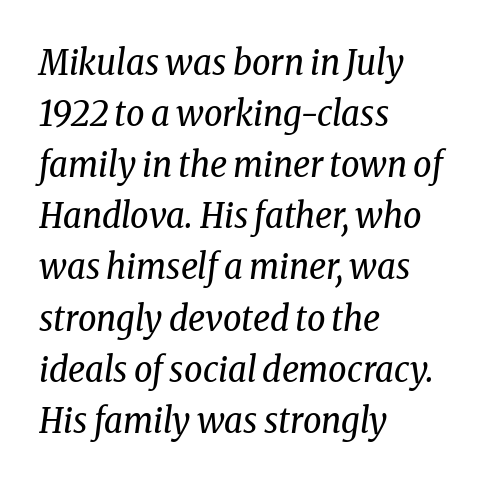
{"serif": "yes", "italic": "yes", "lean": "right", "slant_degrees": 8, "bold": "no", "weight": "regular", "width": "condensed", "stroke_contrast": "low", "x_height": "medium", "monospaced": "no", "underline": "no", "align": "left", "line_spacing": "normal", "line_spacing_ratio": 1.42, "letter_spacing": "normal", "letter_spacing_em": 0.0, "glyph_px": 36}
